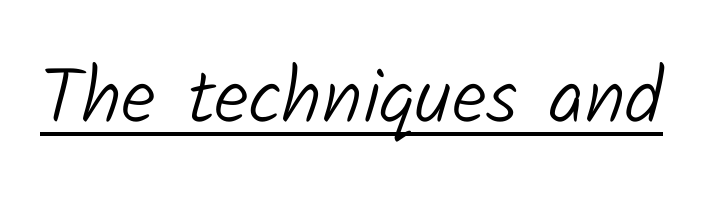
{"serif": "no", "bold": "no", "weight": "light", "width": "normal", "stroke_contrast": "low", "x_height": "medium", "monospaced": "no", "underline": "yes", "letter_spacing": "normal", "letter_spacing_em": 0.0, "glyph_px": 78}
